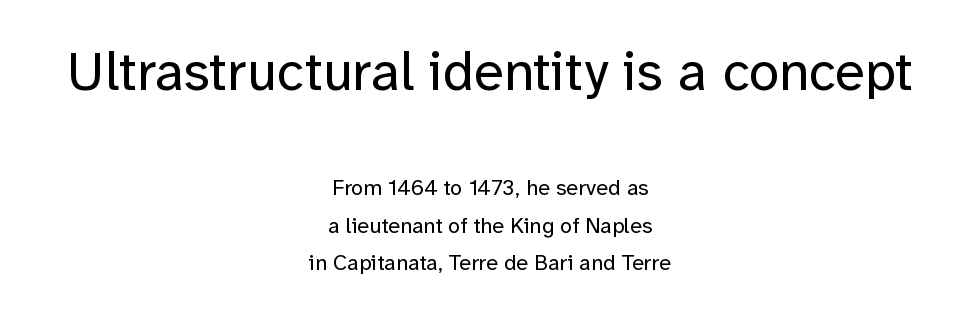
The image shows 55 px regular-weight sans-serif type, upright; set centered, line spacing 1.71x, normal letter spacing, not underlined; the first (top) block is 2.5x larger; low stroke contrast and a medium x-height.
